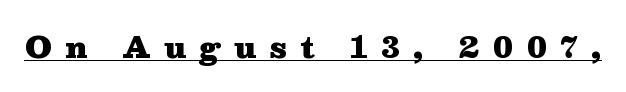
The image shows 29 px heavy, wide serif type, upright; set unusually wide letter spacing (+0.47 em), underlined; medium stroke contrast and a medium x-height.
